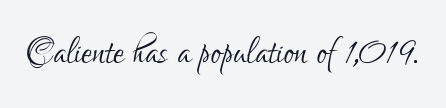
These lines keep a tight, regular rhythm from letter to letter. Stroke mass is kept to a normal reading level or below. Clear beneath every line of the passage. These lines are rendered in a variable-pitch font.
